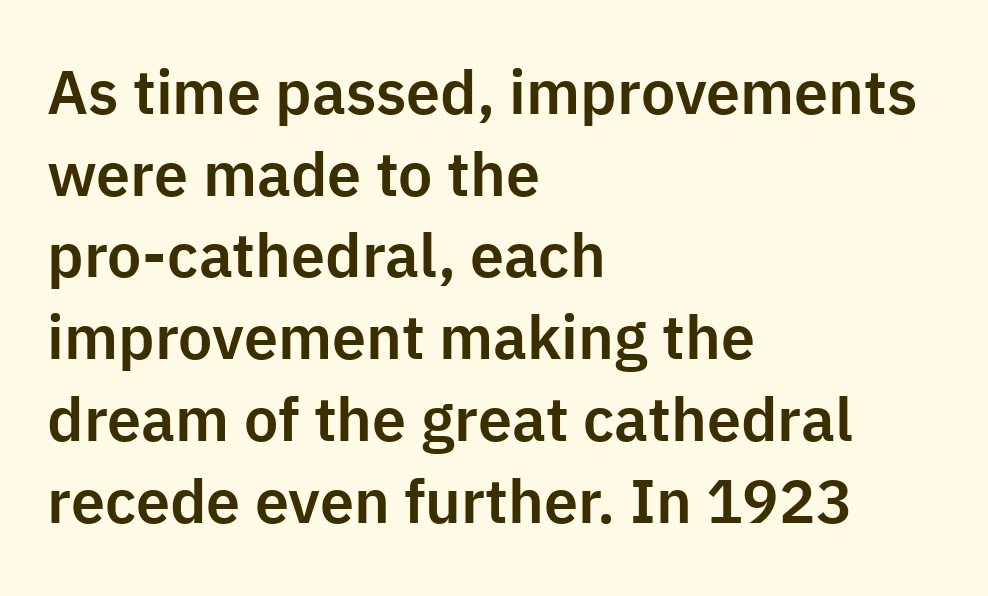
A typesetter would call this proportional, since set widths differ per character. Successive baselines arrive at the customary interval. This sample uses a sans-serif face. Do the letters lean? They stand straight. Which margin do the lines hug? The left one — the right edge is uneven.
